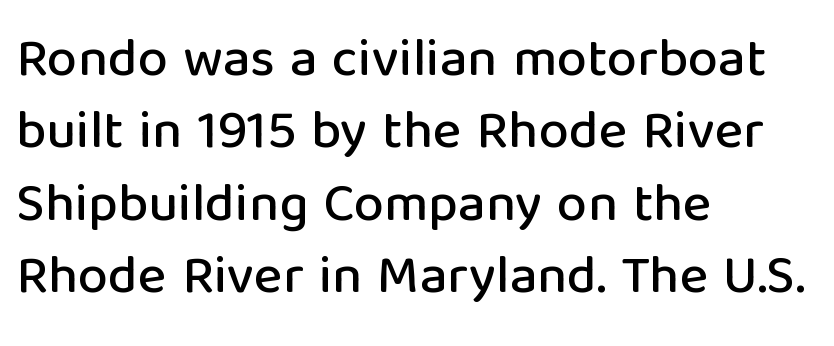
The rag falls on the right side of this text block. Words float on clear page, feet unadorned. Observe the ordinary spacing: letters are neighbours, not strangers. Interline gaps are of average width in this sample. The text was rendered using a sans face with plain stroke endings.
